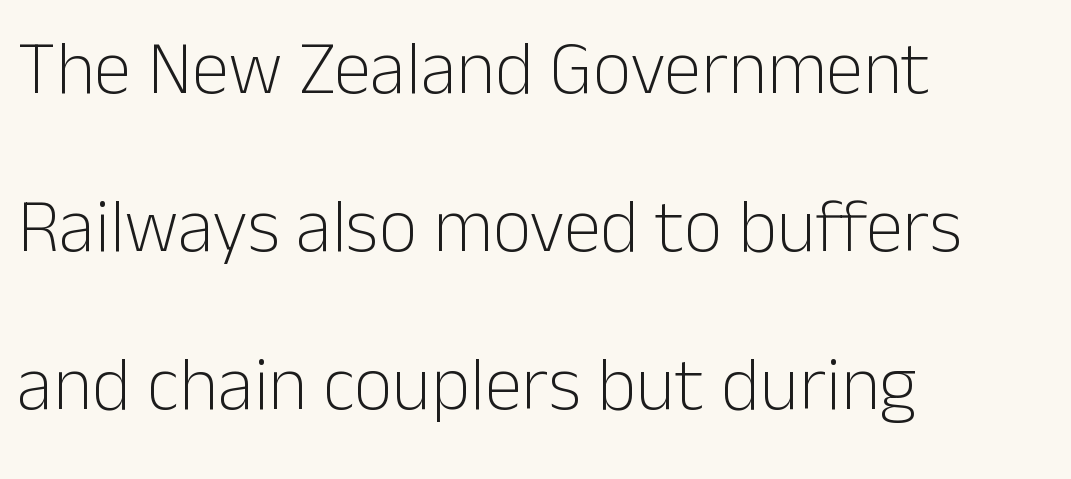
Stroke terminals: plain, sans-serif. The specimen omits any rule beneath the text block's lines. The passage shown is not bold in any degree. Characters follow at the spacing the type designer built in. This sample has the flowing, uneven cadence of proportional lettering. When letters stand straight like this, we call the style roman or upright.
